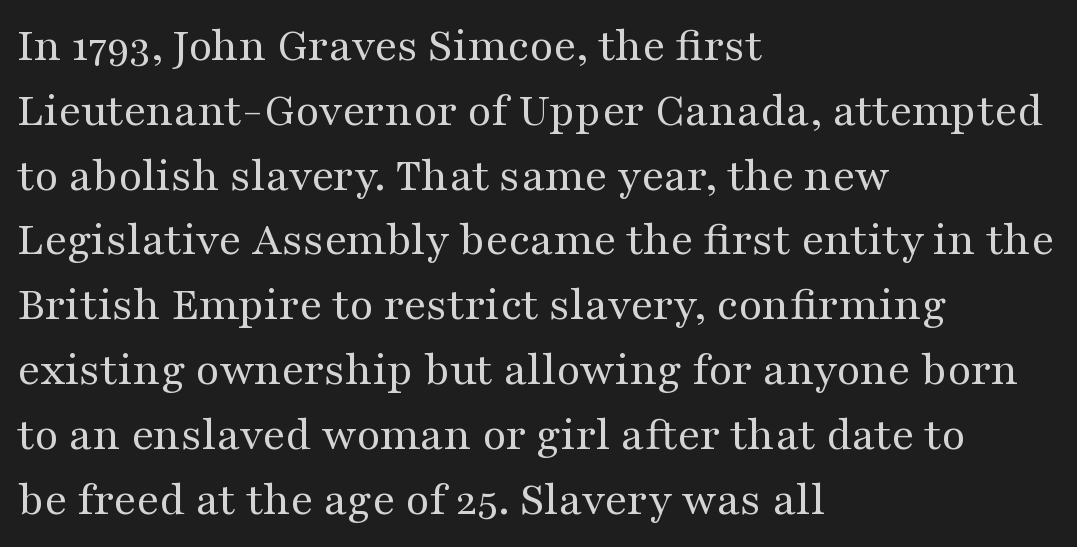
Heft: none added — not bold. Students, observe: this is what conventionally led text looks like. Each line starts at the same left margin while the right side varies. Clear beneath every line of the passage.
